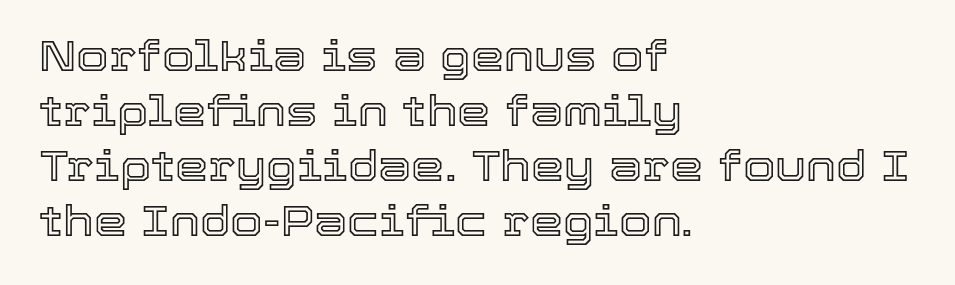
{"italic": "no", "width": "normal", "x_height": "medium", "monospaced": "no", "underline": "no", "align": "left", "line_spacing": "normal", "line_spacing_ratio": 1.31, "letter_spacing": "normal", "letter_spacing_em": 0.0, "glyph_px": 42}
